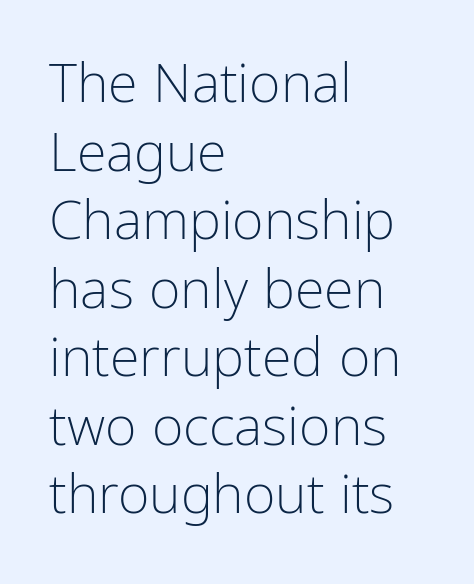
{"serif": "no", "italic": "no", "bold": "no", "weight": "light", "width": "condensed", "stroke_contrast": "low", "x_height": "medium", "monospaced": "no", "underline": "no", "align": "left", "line_spacing": "normal", "line_spacing_ratio": 1.27, "letter_spacing": "normal", "letter_spacing_em": 0.0, "glyph_px": 54}
